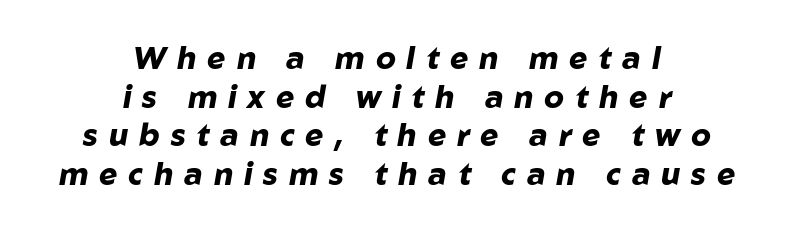
{"italic": "yes", "lean": "right", "slant_degrees": 10, "bold": "yes", "weight": "heavy", "width": "normal", "stroke_contrast": "low", "x_height": "medium", "monospaced": "no", "underline": "no", "align": "center", "line_spacing": "normal", "line_spacing_ratio": 1.25, "letter_spacing": "wide", "letter_spacing_em": 0.35, "glyph_px": 31}
